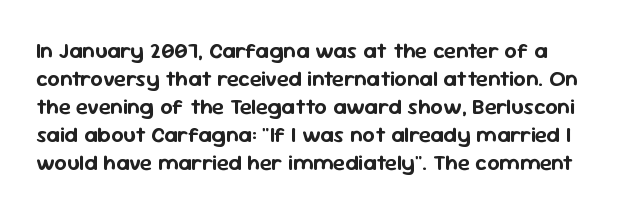
{"italic": "no", "underline": "no", "line_spacing": "normal", "line_spacing_ratio": 1.27, "letter_spacing": "normal", "letter_spacing_em": 0.0, "glyph_px": 22}
